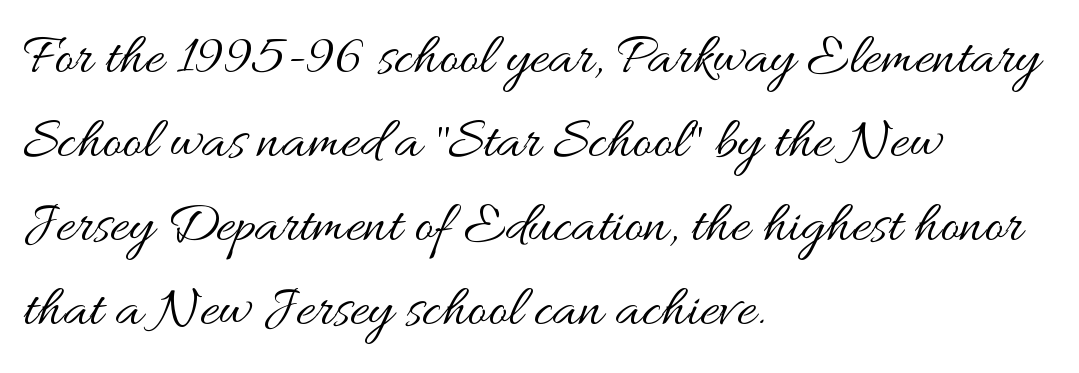
{"bold": "no", "weight": "regular", "width": "wide", "stroke_contrast": "medium", "x_height": "small", "monospaced": "no", "underline": "no", "align": "left", "line_spacing": "normal", "line_spacing_ratio": 1.45, "letter_spacing": "normal", "letter_spacing_em": 0.0, "glyph_px": 58}
